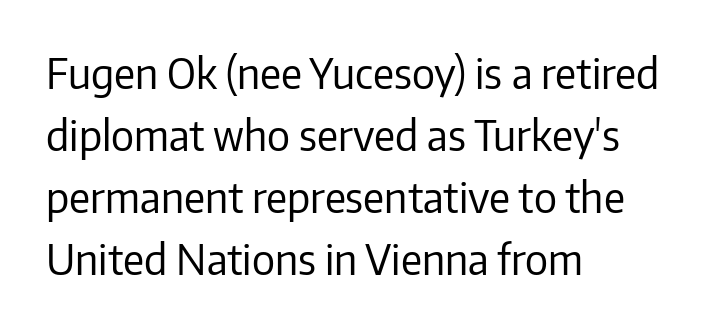
Characters follow at the spacing the type designer built in. What's the leading like? Ordinary, nothing unusual. Descenders hang freely into open space. Each letter's strokes conclude bluntly, with no projecting serifs. The compositor pushed each line to the left boundary. Character widths vary here, with narrow letters taking less room than wide ones.
